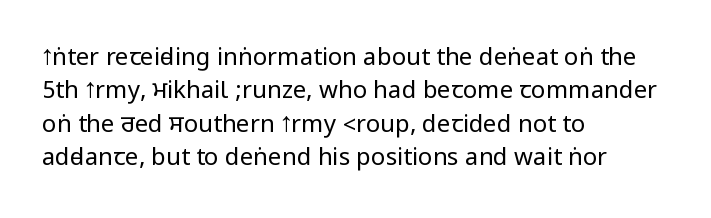
The letterforms sit at book weight or below. Posture: straight, roman, zero tilt. Tracking value appears to be zero — textbook default spacing. The passage shown stacks its lines at a standard gap. Is the block centered? No — it sits flush against the left margin. The foot of each line stays bare and open.
